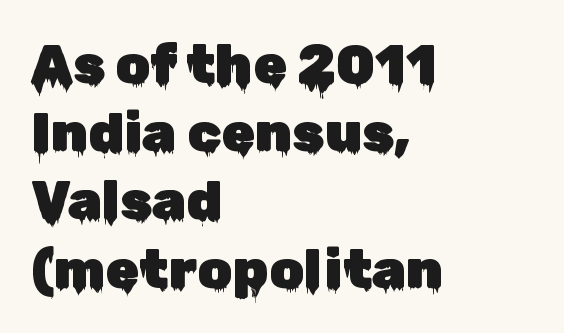
{"serif": "no", "italic": "no", "width": "normal", "stroke_contrast": "low", "x_height": "medium", "monospaced": "no", "underline": "no", "align": "left", "line_spacing_ratio": 1.24, "letter_spacing": "normal", "letter_spacing_em": 0.0, "glyph_px": 55}
